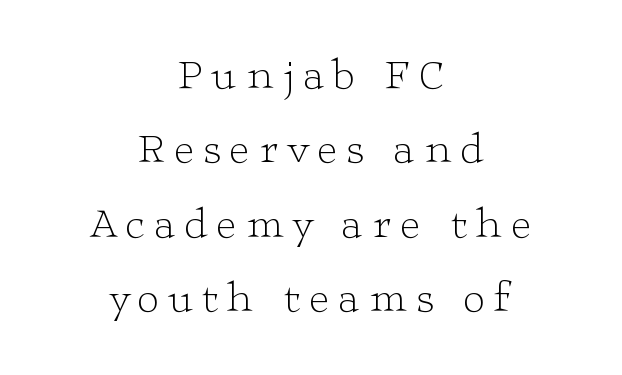
Q: Is the text bold? A: No.
Q: Is the text italic (slanted)? A: No, it is upright.
Q: Is the typeface a serif or a sans-serif typeface? A: Serif.
Q: Is the text underlined? A: No.
Q: How is the paragraph aligned? A: Centered.
Q: Is the spacing between letters normal or unusually wide? A: Unusually wide.
Q: Width (condensed, normal, or wide)? A: Wide.
Q: Stroke contrast? A: Low.
Q: x-height? A: Medium.
Q: Monospaced? A: No.
